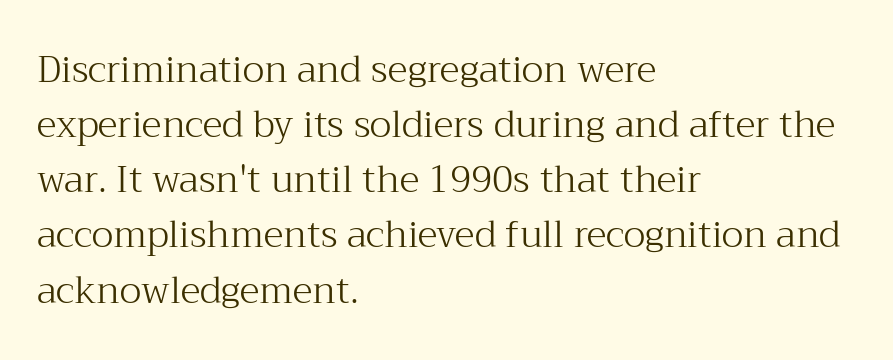
Q: Is the text bold? A: No.
Q: Is the text italic (slanted)? A: No, it is upright.
Q: Is the typeface a serif or a sans-serif typeface? A: Serif.
Q: Is the text underlined? A: No.
Q: How is the paragraph aligned? A: Left-aligned.
Q: Is the spacing between letters normal or unusually wide? A: Normal.
Q: Is the spacing between lines tight, normal or loose? A: Normal.
Q: Width (condensed, normal, or wide)? A: Normal.
Q: Stroke contrast? A: Medium.
Q: x-height? A: Medium.
Q: Monospaced? A: No.
